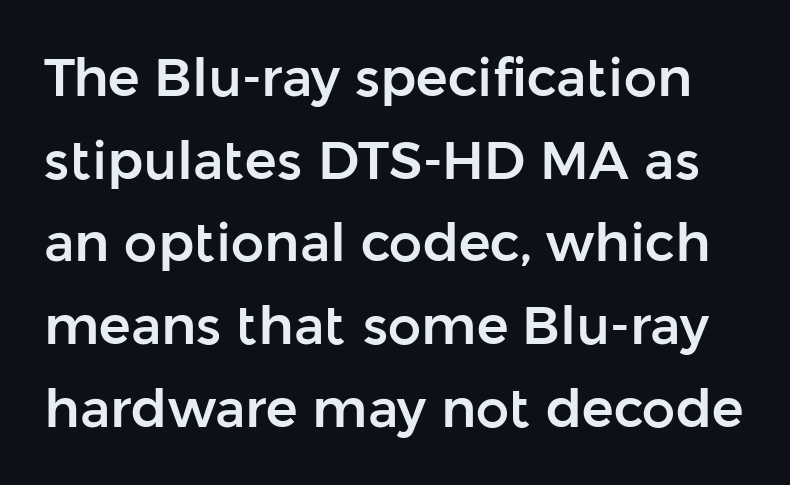
{"serif": "no", "italic": "no", "width": "normal", "stroke_contrast": "low", "x_height": "medium", "monospaced": "no", "underline": "no", "line_spacing": "normal", "line_spacing_ratio": 1.56, "letter_spacing": "normal", "letter_spacing_em": 0.0, "glyph_px": 53}
